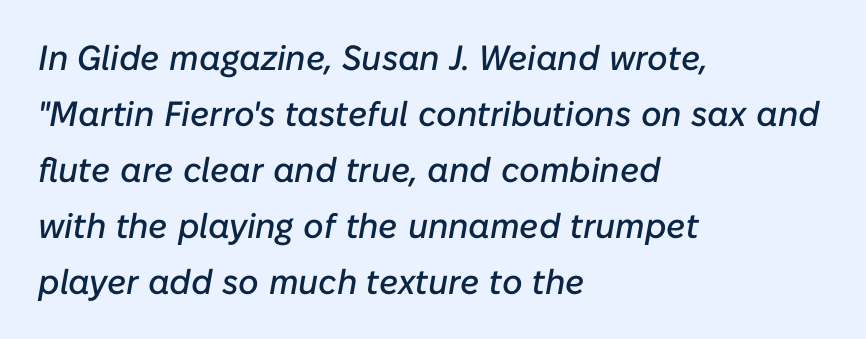
Observe the lean: these are italic letterforms. Note the varied advance widths — an 'i' is clearly narrower than an 'm'. Letters rest on an invisible, unmarked baseline. Caption: standard tracking, unaltered. Horizontal bands of white between lines are of average thickness. The lines are quadded left.
